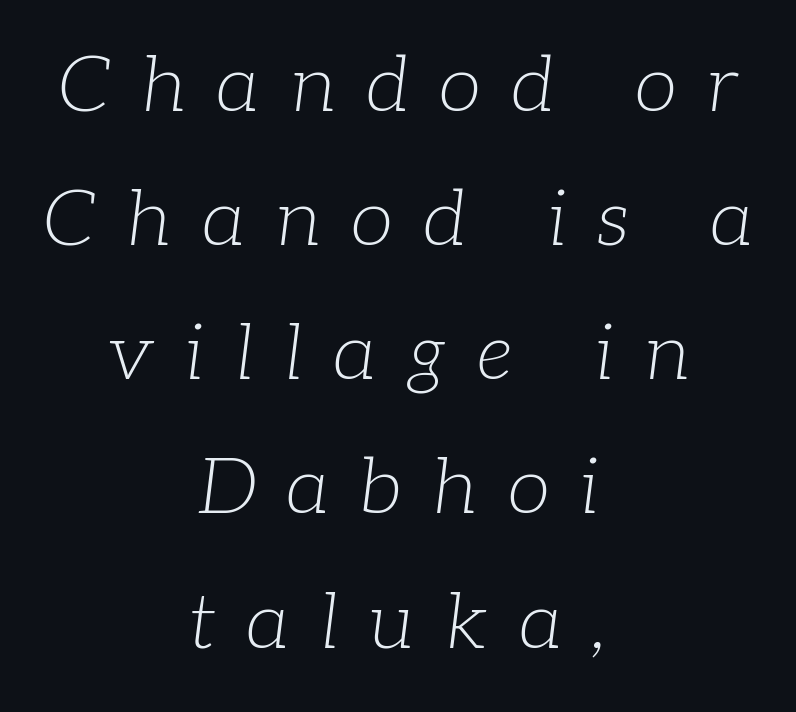
The letters are spread apart with noticeably loose tracking. The passage shown is typed in a proportional face where columns would drift. The characters are drawn with everyday or finer stroke widths. Check under the words: just untouched page. Notice how the passage keeps no hard edge, just a central spine. This sample uses an oblique cut, with every glyph tilted off the vertical.
